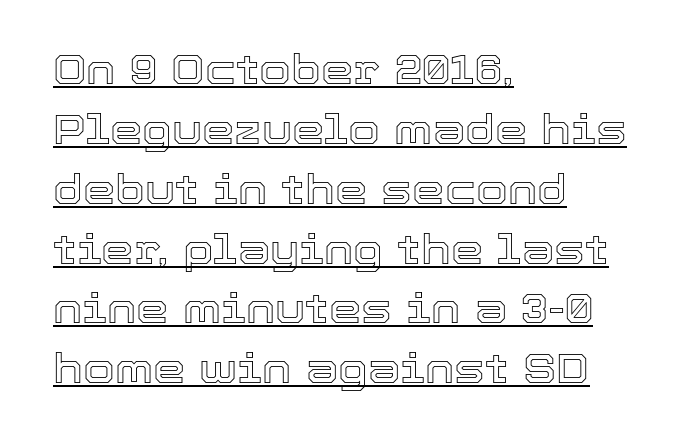
The image shows 41 px text type, upright; set left-aligned, normal line spacing (1.46x), normal letter spacing, underlined; a medium x-height.
